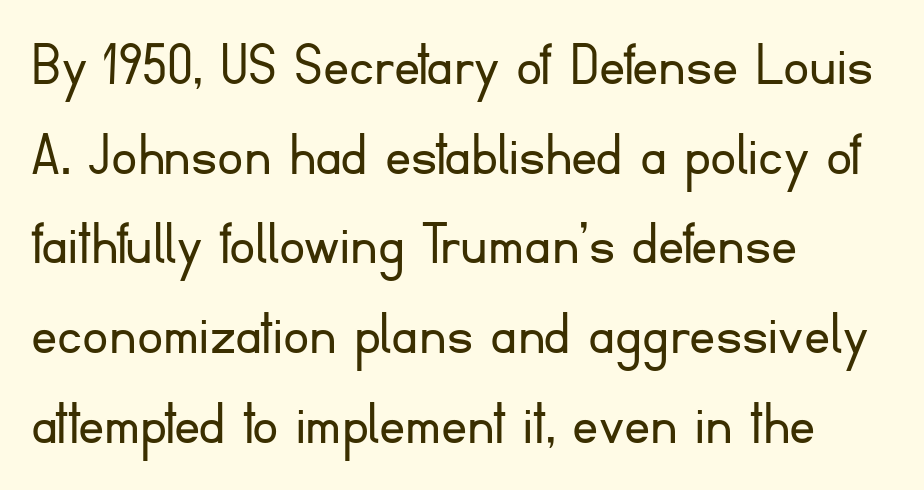
{"serif": "no", "italic": "no", "bold": "no", "weight": "light", "width": "normal", "stroke_contrast": "low", "x_height": "small", "monospaced": "no", "underline": "no", "align": "left", "line_spacing": "normal", "line_spacing_ratio": 1.38, "letter_spacing": "normal", "letter_spacing_em": 0.0, "glyph_px": 65}
